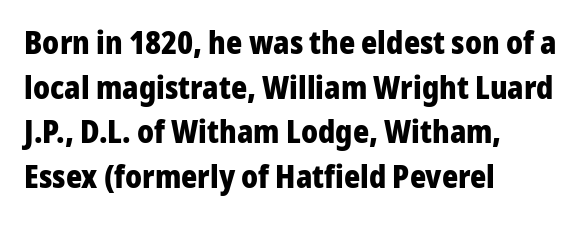
The image shows 31 px heavy sans-serif type, upright; set left-aligned, normal line spacing (1.44x), normal letter spacing, not underlined; low stroke contrast and a medium x-height.
